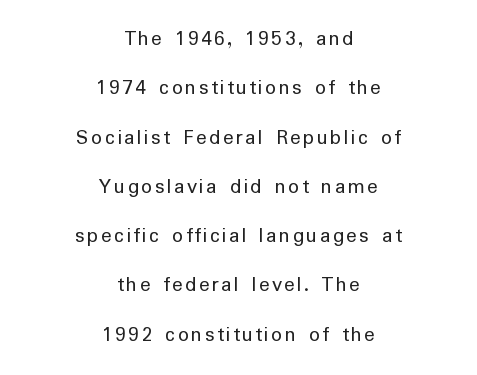
The image shows 22 px text type, upright; set centered, loose line spacing (2.24x), not underlined.
